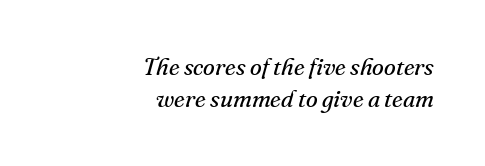
Q: Is the text bold? A: No.
Q: Is the text italic (slanted)? A: Yes, it leans right by about 16 degrees.
Q: Is the text underlined? A: No.
Q: How is the paragraph aligned? A: Right-aligned.
Q: Is the spacing between letters normal or unusually wide? A: Normal.
Q: Is the spacing between lines tight, normal or loose? A: Normal.
